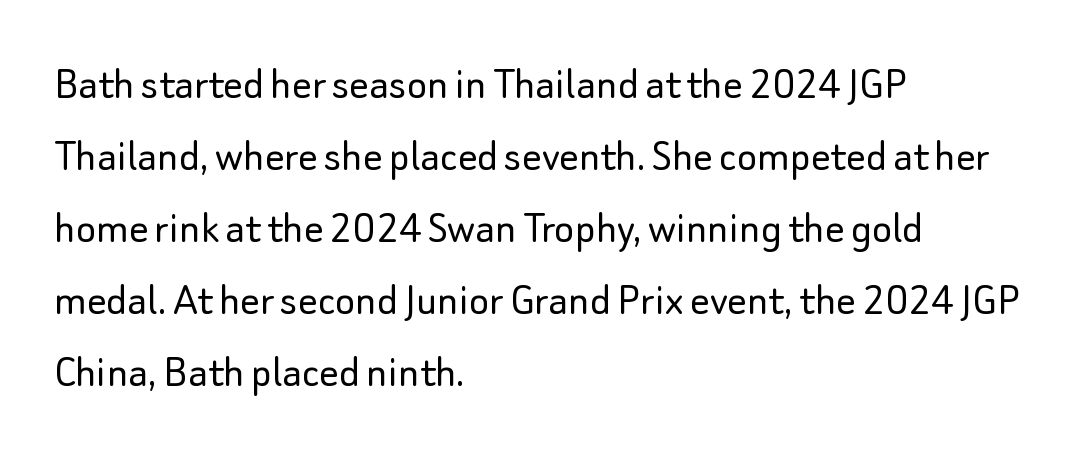
Q: Is the text bold? A: No.
Q: Is the text italic (slanted)? A: No, it is upright.
Q: Is the typeface a serif or a sans-serif typeface? A: Sans-serif.
Q: Is the text underlined? A: No.
Q: How is the paragraph aligned? A: Left-aligned.
Q: Is the spacing between letters normal or unusually wide? A: Normal.
Q: Is the spacing between lines tight, normal or loose? A: Normal.
Q: Width (condensed, normal, or wide)? A: Normal.
Q: Stroke contrast? A: Low.
Q: x-height? A: Small.
Q: Monospaced? A: No.
